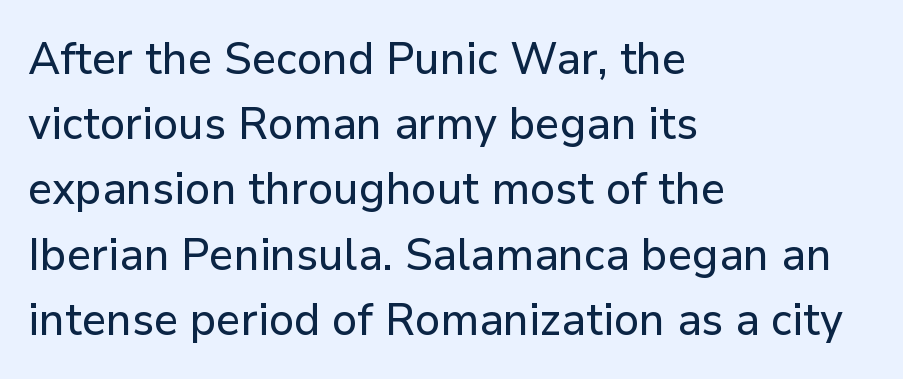
{"serif": "no", "italic": "no", "width": "normal", "stroke_contrast": "low", "x_height": "medium", "monospaced": "no", "underline": "no", "align": "left", "line_spacing": "normal", "line_spacing_ratio": 1.45, "letter_spacing": "normal", "letter_spacing_em": 0.0, "glyph_px": 45}
